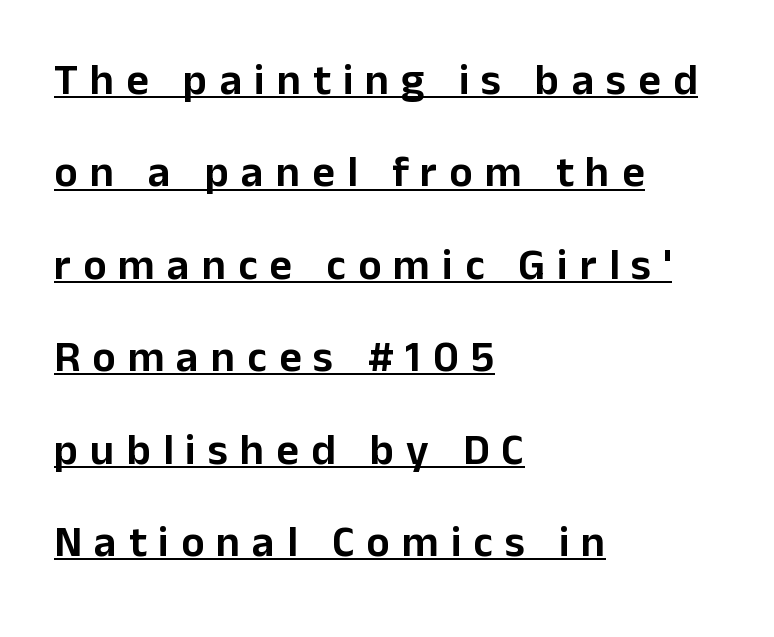
The image shows 44 px sans-serif type, upright; set left-aligned, loose line spacing (2.1x), unusually wide letter spacing (+0.27 em), underlined; low stroke contrast and a medium x-height.
